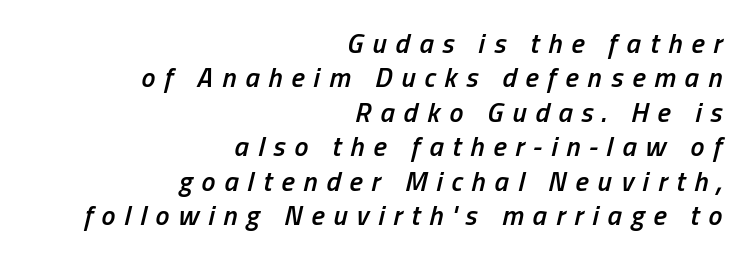
{"italic": "yes", "lean": "right", "slant_degrees": 13, "bold": "semi", "weight": "semibold", "width": "condensed", "stroke_contrast": "low", "x_height": "medium", "monospaced": "no", "underline": "no", "align": "right", "line_spacing_ratio": 1.23, "letter_spacing": "wide", "letter_spacing_em": 0.32, "glyph_px": 28}
